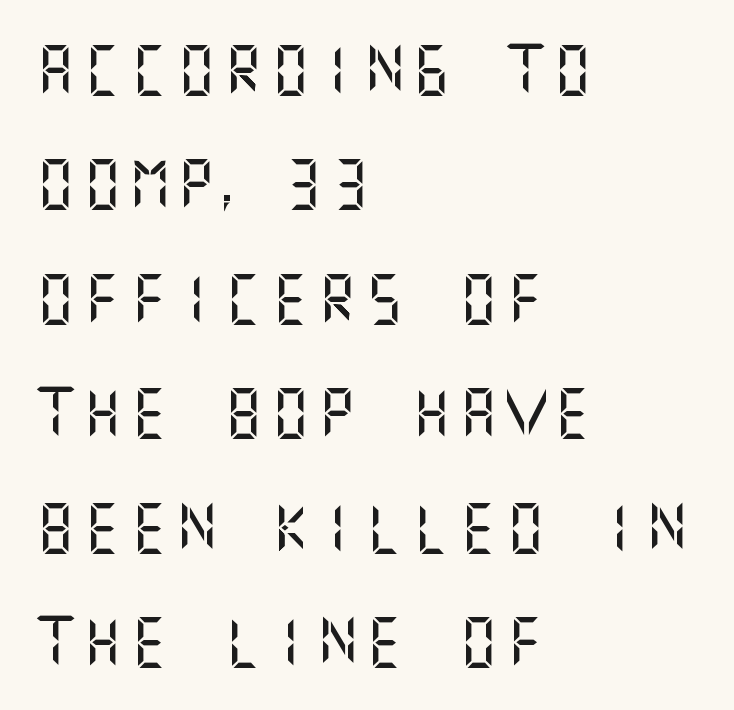
{"serif": "no", "italic": "no", "width": "normal", "stroke_contrast": "medium", "x_height": "large", "underline": "no", "align": "left", "line_spacing": "loose", "line_spacing_ratio": 2.29, "glyph_px": 50}
